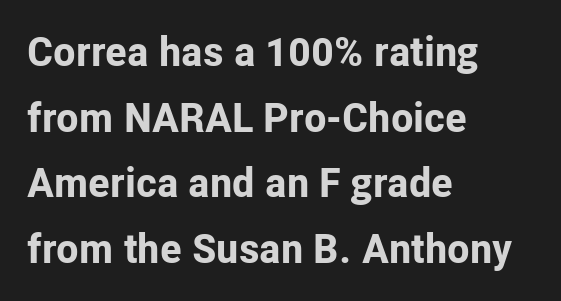
Q: Is the text bold? A: Yes.
Q: Is the text italic (slanted)? A: No, it is upright.
Q: Is the typeface a serif or a sans-serif typeface? A: Sans-serif.
Q: Is the text underlined? A: No.
Q: How is the paragraph aligned? A: Left-aligned.
Q: Is the spacing between letters normal or unusually wide? A: Normal.
Q: Is the spacing between lines tight, normal or loose? A: Normal.
Q: Width (condensed, normal, or wide)? A: Normal.
Q: Stroke contrast? A: Low.
Q: x-height? A: Medium.
Q: Monospaced? A: No.
